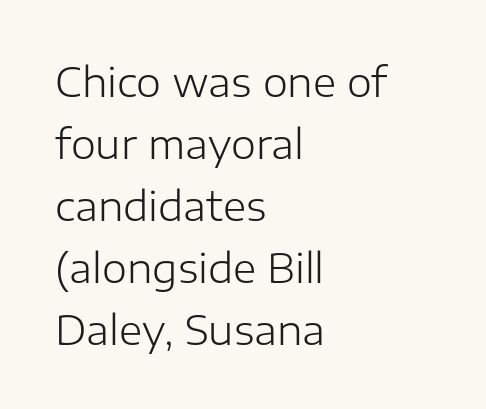
Q: Is the text bold? A: No.
Q: Is the text italic (slanted)? A: No, it is upright.
Q: Is the typeface a serif or a sans-serif typeface? A: Sans-serif.
Q: Is the text underlined? A: No.
Q: How is the paragraph aligned? A: Left-aligned.
Q: Is the spacing between letters normal or unusually wide? A: Normal.
Q: Is the spacing between lines tight, normal or loose? A: Normal.
Q: Width (condensed, normal, or wide)? A: Normal.
Q: Stroke contrast? A: Low.
Q: x-height? A: Medium.
Q: Monospaced? A: No.
